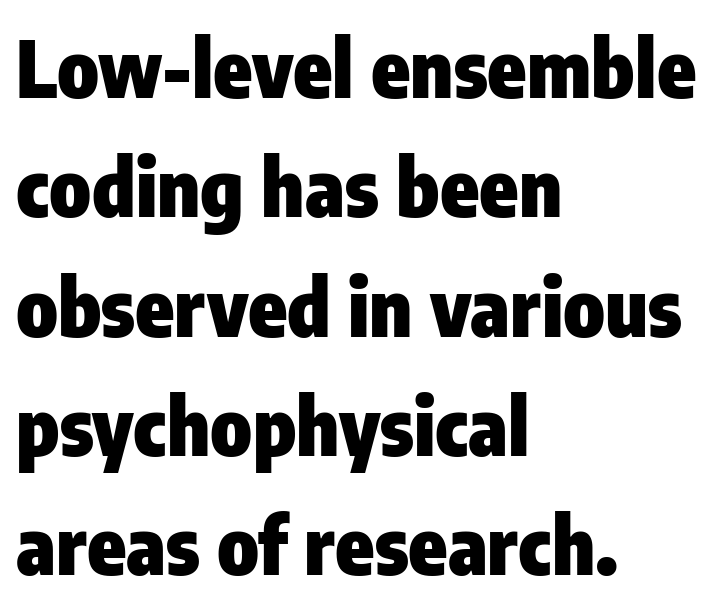
Varying glyph widths throughout — classic text-font behaviour. The space between consecutive lines is moderate. In terms of posture, this sample is upright. Observe the ordinary spacing: letters are neighbours, not strangers.
